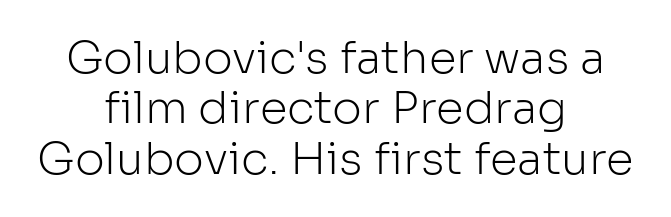
{"serif": "no", "italic": "no", "bold": "no", "weight": "light", "width": "normal", "stroke_contrast": "low", "x_height": "medium", "monospaced": "no", "underline": "no", "align": "center", "line_spacing": "tight", "line_spacing_ratio": 1.12, "letter_spacing": "normal", "letter_spacing_em": 0.0, "glyph_px": 45}
